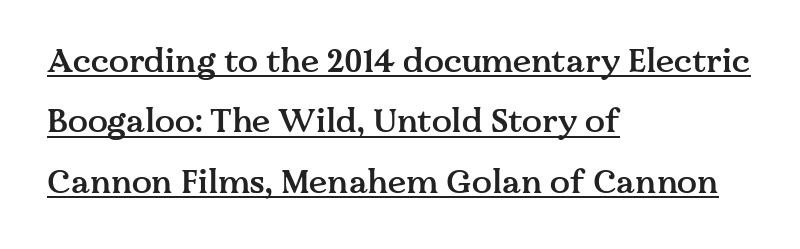
The image shows 33 px semibold serif type, upright; set left-aligned, line spacing 1.83x, normal letter spacing, underlined; medium stroke contrast and a medium x-height.
